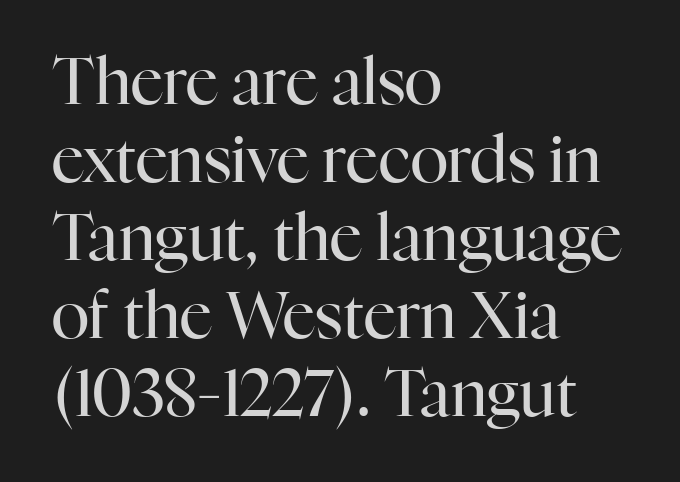
Clear beneath every line of the passage. Between one letter and the next there's only the usual sliver of space. Do the characters align in a grid? No, the font is proportional. A typesetter would label this face a serif. Italic? Not at all — the glyphs are vertical. Is the type heavy? It reads as light-to-regular instead.
